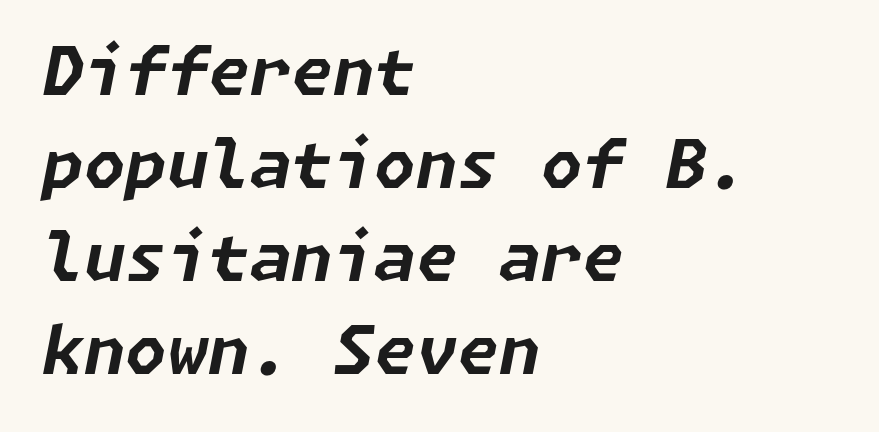
{"italic": "yes", "lean": "right", "slant_degrees": 11, "bold": "yes", "weight": "bold", "width": "normal", "stroke_contrast": "low", "x_height": "medium", "underline": "no", "align": "left", "line_spacing": "normal", "line_spacing_ratio": 1.39, "letter_spacing": "normal", "letter_spacing_em": 0.0, "glyph_px": 67}
